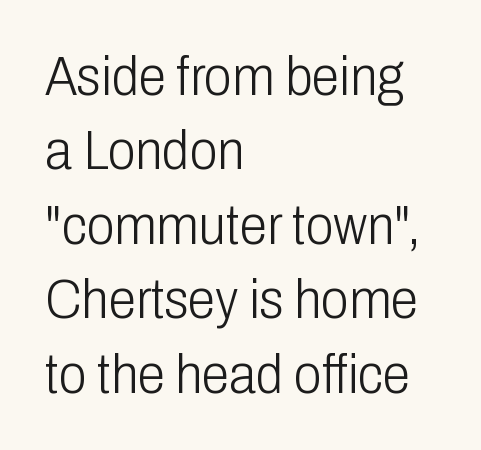
Q: Is the text bold? A: No.
Q: Is the text italic (slanted)? A: No, it is upright.
Q: Is the typeface a serif or a sans-serif typeface? A: Sans-serif.
Q: Is the text underlined? A: No.
Q: How is the paragraph aligned? A: Left-aligned.
Q: Is the spacing between letters normal or unusually wide? A: Normal.
Q: Is the spacing between lines tight, normal or loose? A: Normal.
Q: Width (condensed, normal, or wide)? A: Condensed.
Q: Stroke contrast? A: Low.
Q: x-height? A: Medium.
Q: Monospaced? A: No.
